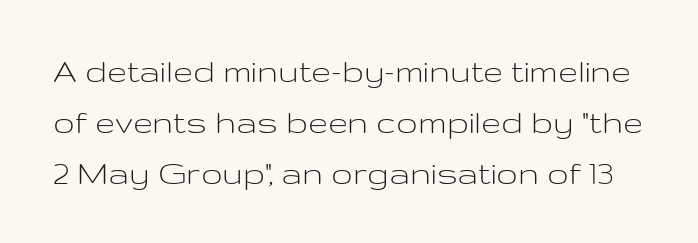
The weight would be labelled regular, book, light, or lighter still. Tall strokes in this sample are plumb rather than angled. Look at the tracking — it's just the regular setting, nothing added. Letters rest on an invisible, unmarked baseline. Regular leading. The type family on display is of the sans-serif kind.
